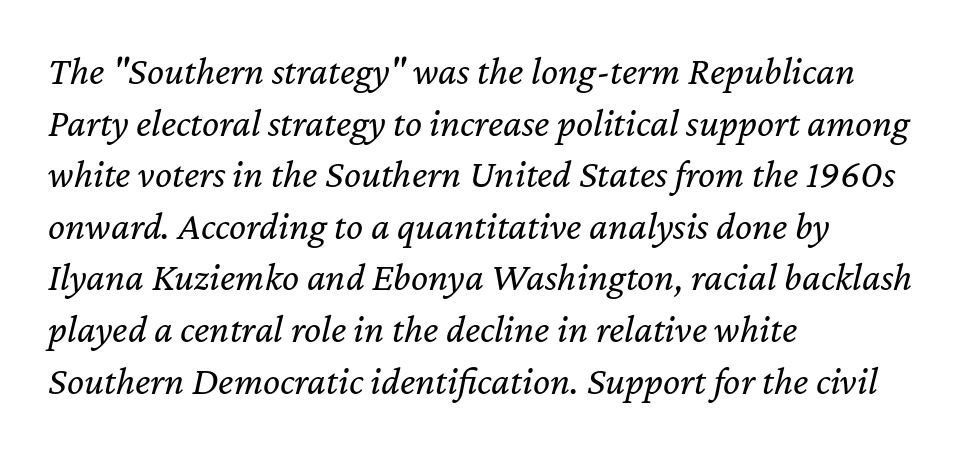
Does the lettering tilt? It does — this is italic. Leftover space on each line is placed entirely after the last word. In terms of letterspacing, this is plain default setting. The leading is moderate, giving the passage an even texture.
